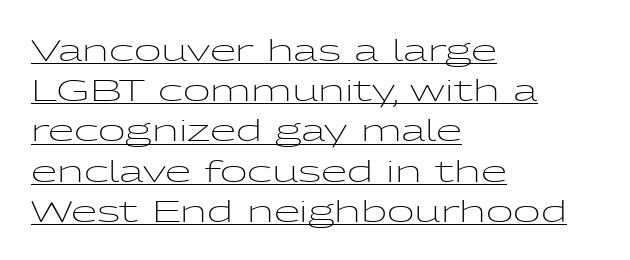
Q: Is the text bold? A: No.
Q: Is the text italic (slanted)? A: No, it is upright.
Q: Is the typeface a serif or a sans-serif typeface? A: Sans-serif.
Q: Is the text underlined? A: Yes.
Q: How is the paragraph aligned? A: Left-aligned.
Q: Is the spacing between letters normal or unusually wide? A: Normal.
Q: Is the spacing between lines tight, normal or loose? A: Normal.
Q: Width (condensed, normal, or wide)? A: Wide.
Q: Stroke contrast? A: Low.
Q: x-height? A: Medium.
Q: Monospaced? A: No.
